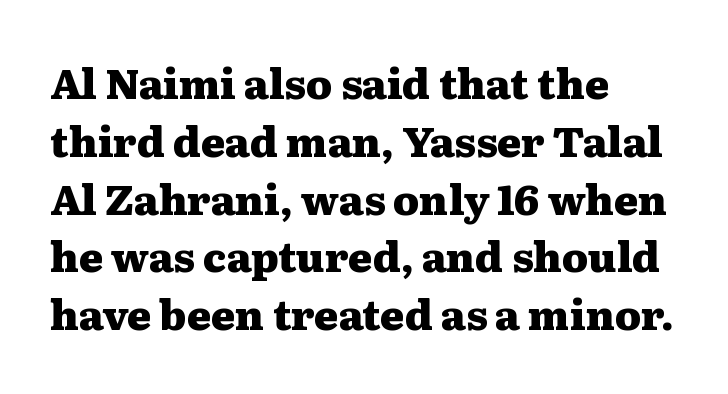
You can tell it's not italic because the verticals are truly vertical. This rendering features lettering with no underline. Is this a fixed-width face? No — the glyphs have proportional, varying widths. The passage shown is emphatically bold. The face used here is rendered with its standard letterfit.
